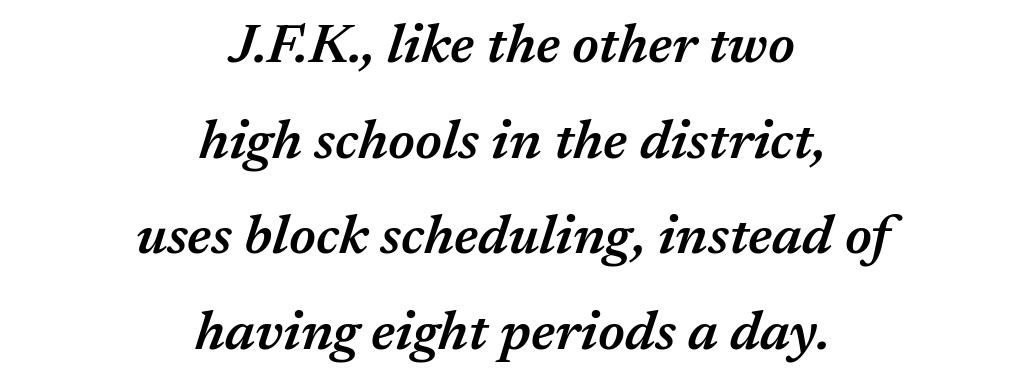
The image shows 55 px semibold type, italic (leaning right); set centered, line spacing 1.74x, normal letter spacing, not underlined; medium stroke contrast and a medium x-height.
